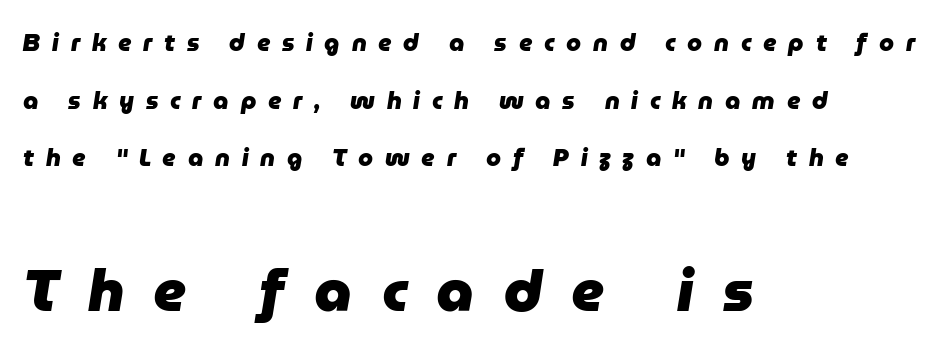
The image shows 59 px heavy type, italic (leaning right); set left-aligned, loose line spacing (2.4x), unusually wide letter spacing (+0.49 em), not underlined; the second (bottom) block is 2.46x larger; low stroke contrast and a medium x-height.
